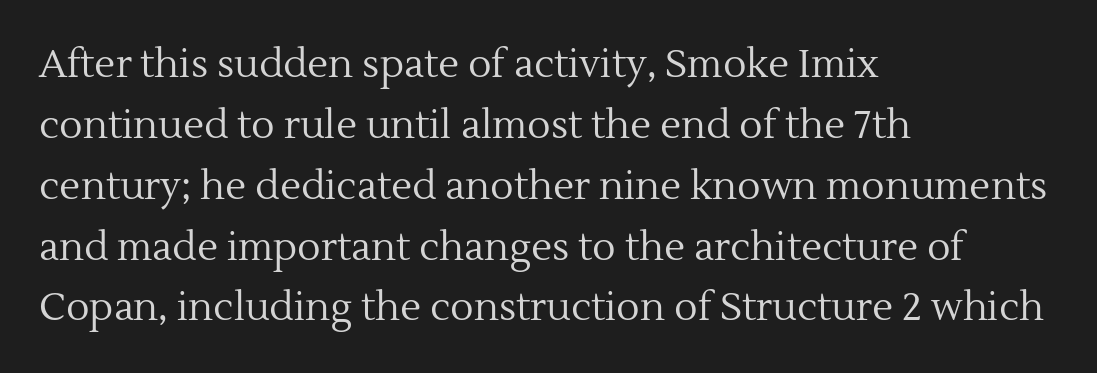
Each letter keeps its own natural width here, so spacing adapts to shape. The foot of each line stays bare and open. Does the copy run flush right? No — it runs flush left. Successive baselines arrive at the customary interval. A typesetter would call this zero additional tracking. Heft: none added — not bold.
